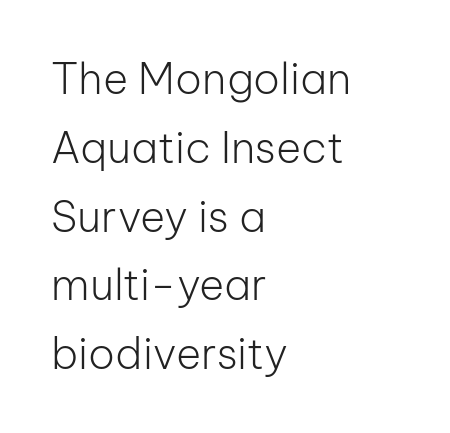
{"serif": "no", "italic": "no", "bold": "no", "weight": "light", "width": "normal", "stroke_contrast": "low", "x_height": "medium", "monospaced": "no", "underline": "no", "align": "left", "line_spacing": "normal", "line_spacing_ratio": 1.6, "letter_spacing": "normal", "letter_spacing_em": 0.0, "glyph_px": 43}
